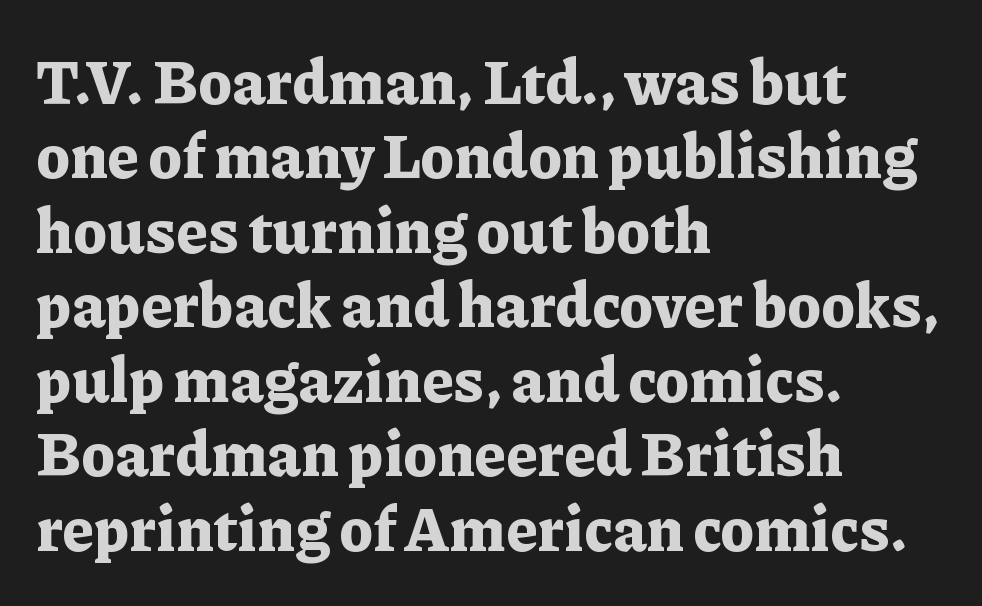
{"serif": "yes", "italic": "no", "bold": "yes", "weight": "bold", "width": "normal", "stroke_contrast": "low", "x_height": "medium", "monospaced": "no", "underline": "no", "align": "left", "line_spacing_ratio": 1.22, "letter_spacing": "normal", "letter_spacing_em": 0.0, "glyph_px": 61}
